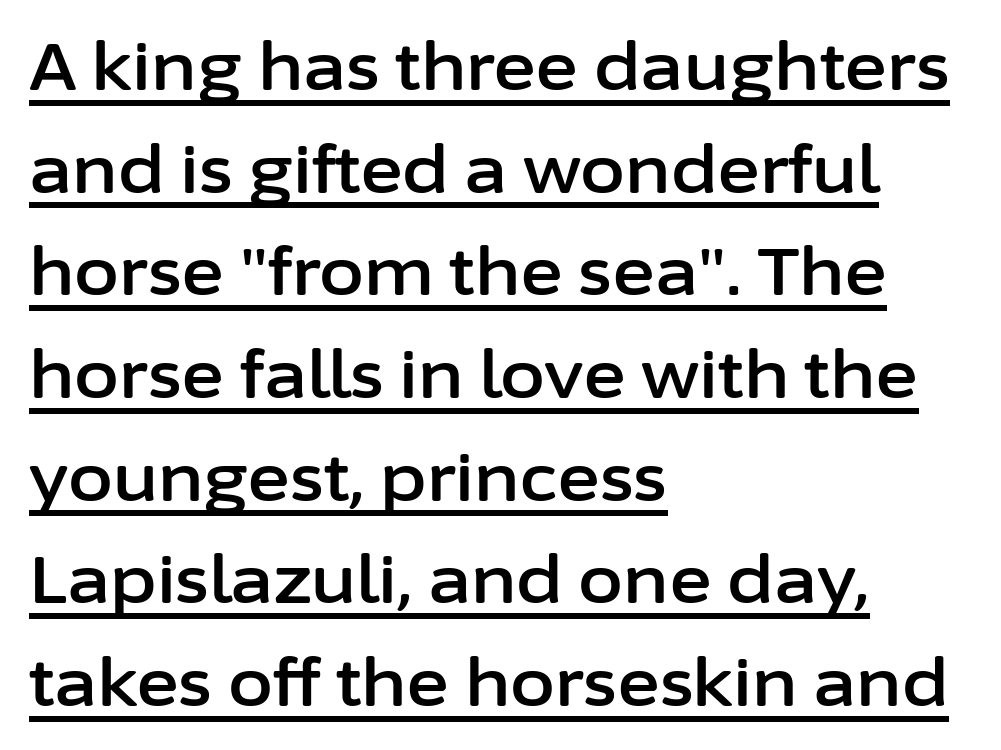
{"serif": "no", "italic": "no", "width": "normal", "stroke_contrast": "low", "x_height": "medium", "monospaced": "no", "underline": "yes", "align": "left", "line_spacing": "normal", "line_spacing_ratio": 1.58, "letter_spacing": "normal", "letter_spacing_em": 0.0, "glyph_px": 65}
